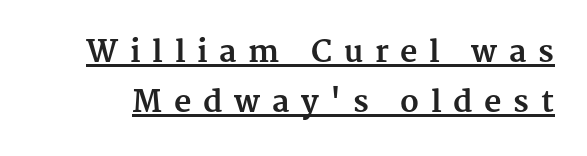
Quick note: not italic, upright. Character widths vary here, with narrow letters taking less room than wide ones. Chunky letters — that's bold for sure. Words appear elongated and porous because spacing is wide. A typesetter would label this face a serif. The rendering uses a moderate line-height, typical for paragraphs.
